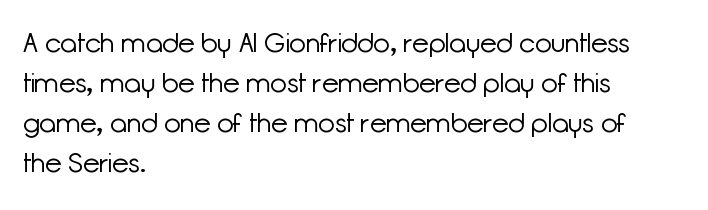
Italic: no, the glyphs are upright roman. Observe the ordinary spacing: letters are neighbours, not strangers. Line spacing here is normal. The zone under the glyphs is completely vacant. These lines stack with their left ends in a neat column.
